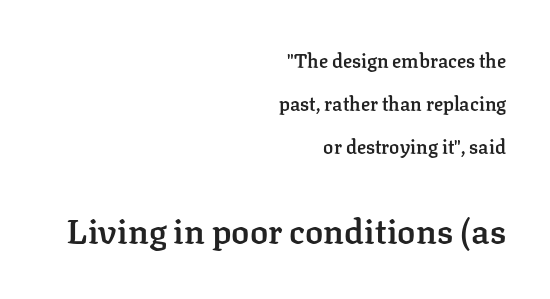
{"serif": "yes", "italic": "no", "bold": "semi", "weight": "semibold", "width": "normal", "stroke_contrast": "low", "x_height": "medium", "monospaced": "no", "underline": "no", "align": "right", "line_spacing": "loose", "line_spacing_ratio": 2.27, "letter_spacing": "normal", "letter_spacing_em": 0.0, "larger_block": "second", "size_ratio": 1.79, "glyph_px": 34}
